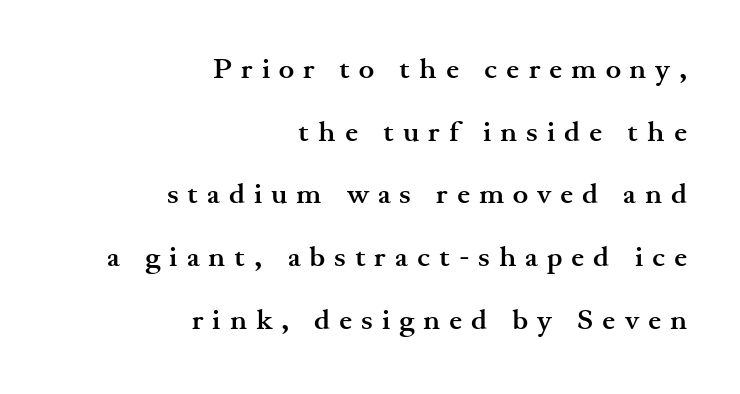
Q: Is the text bold? A: Yes.
Q: Is the text italic (slanted)? A: No, it is upright.
Q: Is the typeface a serif or a sans-serif typeface? A: Serif.
Q: Is the text underlined? A: No.
Q: How is the paragraph aligned? A: Right-aligned.
Q: Is the spacing between letters normal or unusually wide? A: Unusually wide.
Q: Is the spacing between lines tight, normal or loose? A: Loose.
Q: Width (condensed, normal, or wide)? A: Wide.
Q: Stroke contrast? A: Medium.
Q: x-height? A: Small.
Q: Monospaced? A: No.
